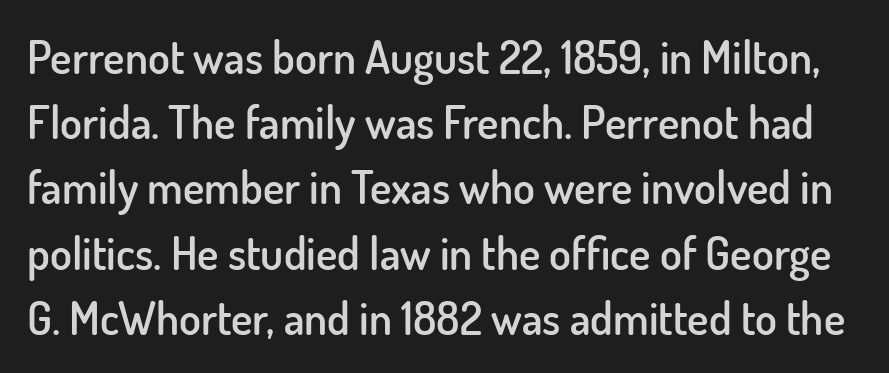
The image shows 45 px semibold sans-serif type, upright; set normal line spacing (1.45x), normal letter spacing, not underlined; low stroke contrast and a small x-height.
